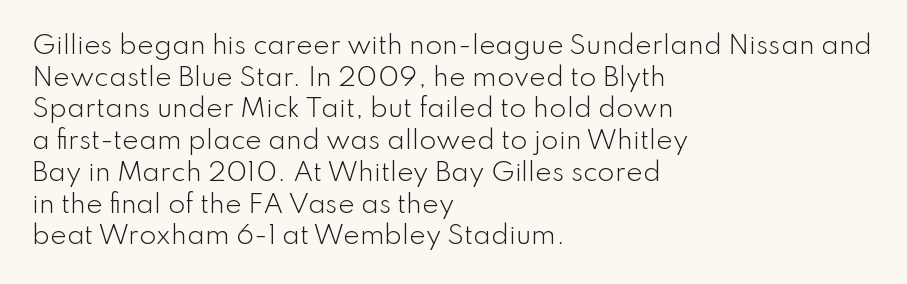
{"italic": "no", "bold": "no", "underline": "no", "align": "left", "line_spacing": "normal", "line_spacing_ratio": 1.27, "letter_spacing": "normal", "letter_spacing_em": 0.0, "glyph_px": 25}
